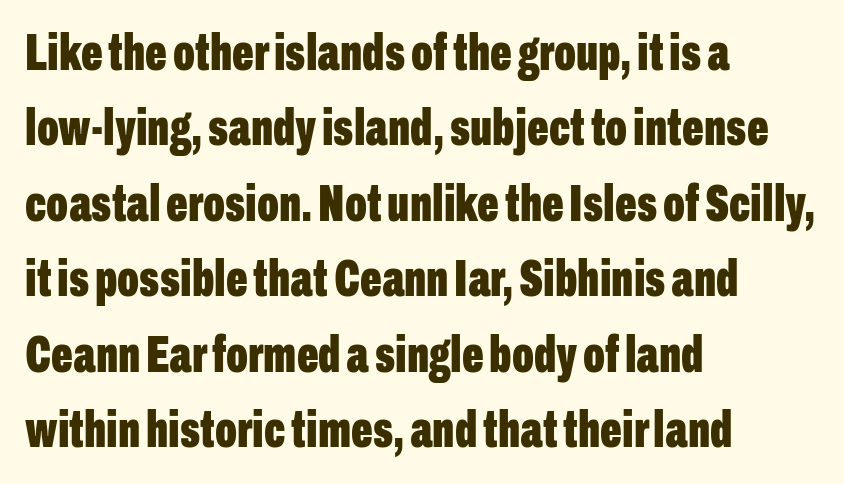
Layout note: lines flush left. The letterforms sit shoulder to shoulder at normal distance. Students, this is bold: see how much ink each stroke carries. The letters stand straight up with perfectly vertical stems. The passage shown is not underscored anywhere. The space between consecutive lines is moderate.
